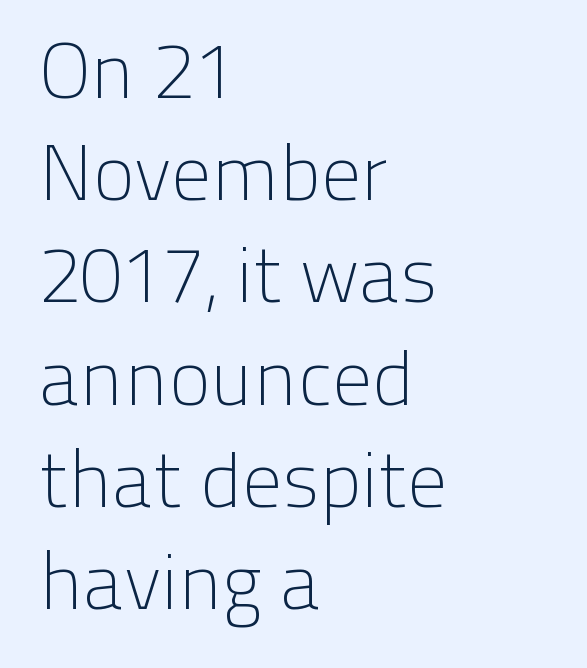
Q: Is the text bold? A: No.
Q: Is the text italic (slanted)? A: No, it is upright.
Q: Is the typeface a serif or a sans-serif typeface? A: Sans-serif.
Q: Is the text underlined? A: No.
Q: How is the paragraph aligned? A: Left-aligned.
Q: Is the spacing between letters normal or unusually wide? A: Normal.
Q: Is the spacing between lines tight, normal or loose? A: Normal.
Q: Width (condensed, normal, or wide)? A: Normal.
Q: Stroke contrast? A: Low.
Q: x-height? A: Medium.
Q: Monospaced? A: No.
